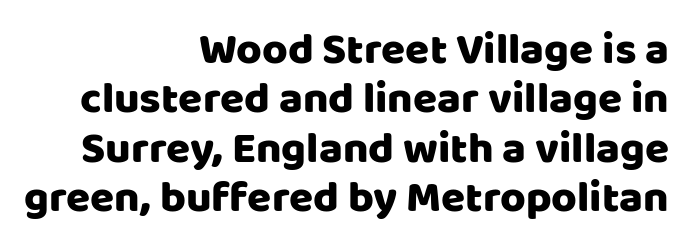
The image shows 44 px sans-serif type, upright; set right-aligned, tight line spacing (1.12x), normal letter spacing, not underlined; low stroke contrast and a large x-height.
